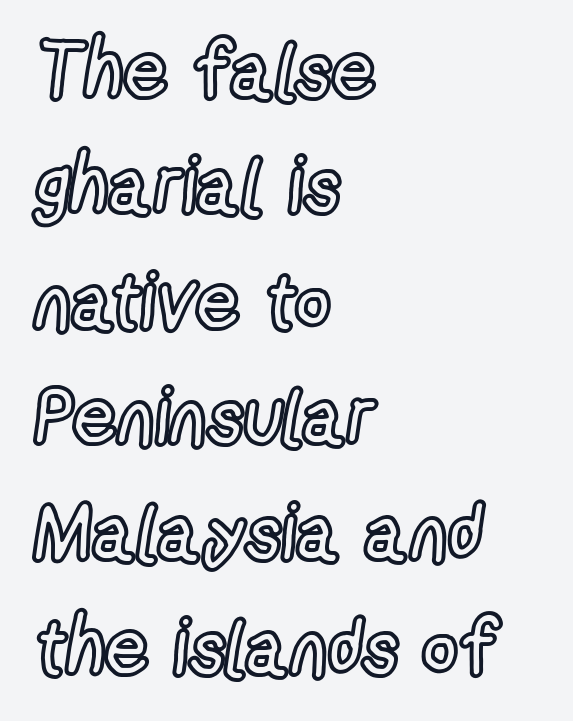
The image shows 78 px condensed type; set left-aligned, normal line spacing (1.48x), normal letter spacing, not underlined; a medium x-height.
